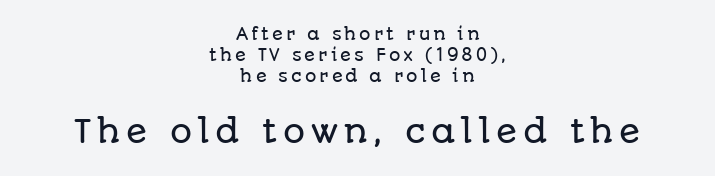
Q: Is the text italic (slanted)? A: No, it is upright.
Q: Is the typeface a serif or a sans-serif typeface? A: Sans-serif.
Q: Is the text underlined? A: No.
Q: How is the paragraph aligned? A: Centered.
Q: Is the spacing between lines tight, normal or loose? A: Normal.
Q: Which block of text is set in a larger size, the first (top) or the second (bottom)? A: The second (bottom) one.
Q: Width (condensed, normal, or wide)? A: Normal.
Q: Stroke contrast? A: Low.
Q: x-height? A: Large.
Q: Monospaced? A: No.
